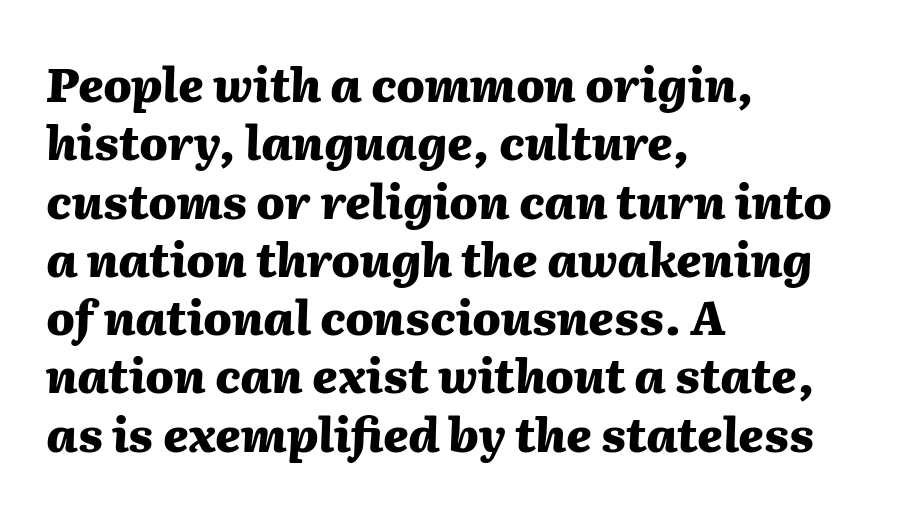
The image shows 47 px heavy type, italic (leaning right); set left-aligned, line spacing 1.24x, normal letter spacing, not underlined; medium stroke contrast and a medium x-height.
